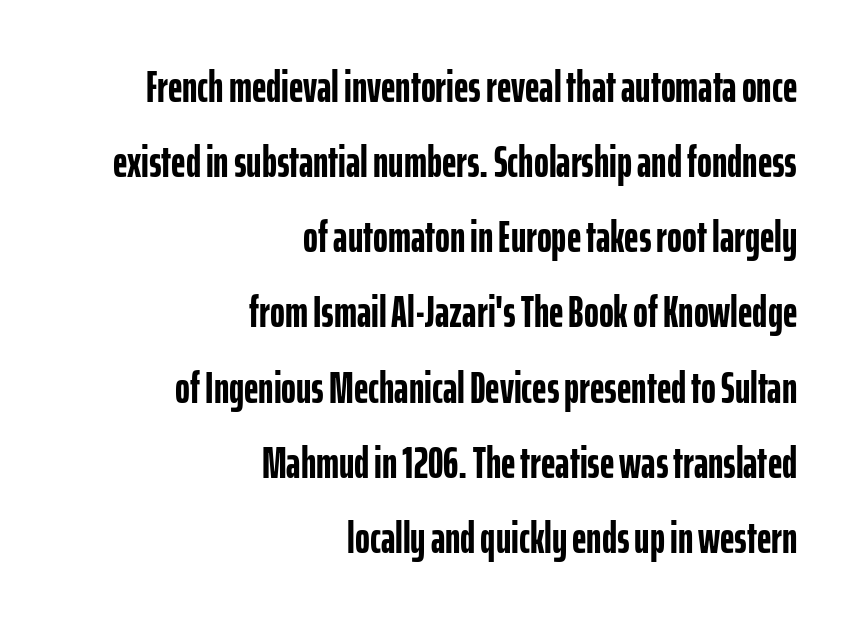
The image shows 45 px semibold, condensed sans-serif type, upright; set right-aligned, normal line spacing (1.67x), normal letter spacing, not underlined; low stroke contrast and a medium x-height.
